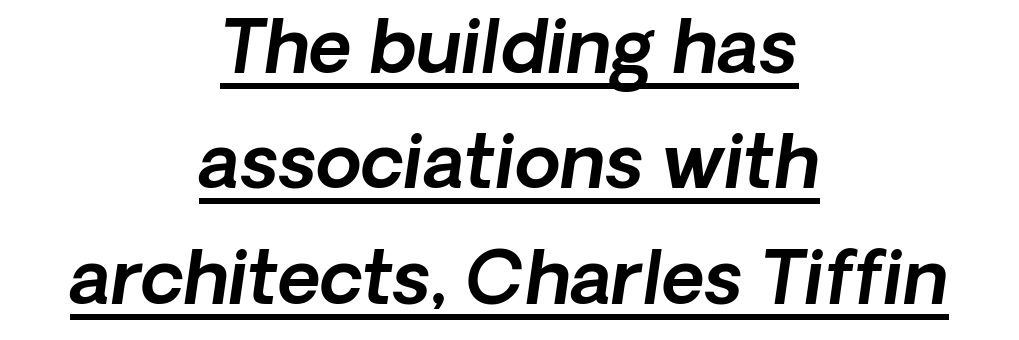
Notice how the passage keeps no hard edge, just a central spine. This is sans-serif lettering, the kind often seen on screens and signage. Nothing unusual about the tracking: characters are spaced as the font intends. The rows are spaced the way most documents space them. Descenders here cross a horizontal rule under the line.
